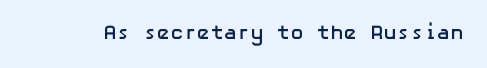
{"italic": "no", "bold": "yes", "underline": "no", "letter_spacing": "normal", "letter_spacing_em": 0.0, "glyph_px": 20}
